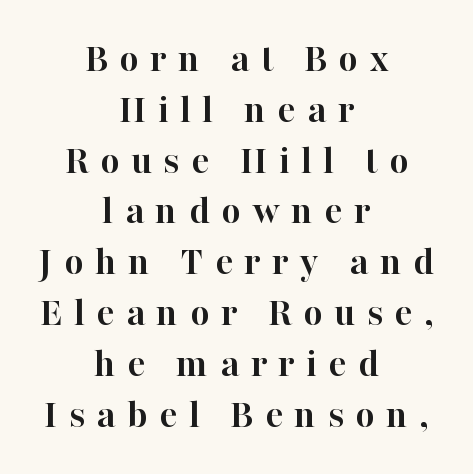
{"serif": "yes", "italic": "no", "bold": "yes", "weight": "semibold", "width": "normal", "stroke_contrast": "high", "x_height": "medium", "monospaced": "no", "underline": "no", "align": "center", "line_spacing_ratio": 1.21, "letter_spacing": "wide", "letter_spacing_em": 0.27, "glyph_px": 42}
